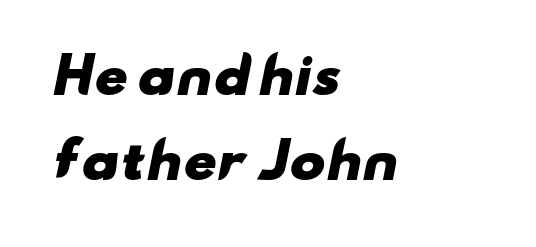
Are there feet on the stems? There aren't — it's a sans. The rag falls on the right side of this text block. The words here are not underlined. Weight check: bold — yes, fully. These lines are rendered in a variable-pitch font.
